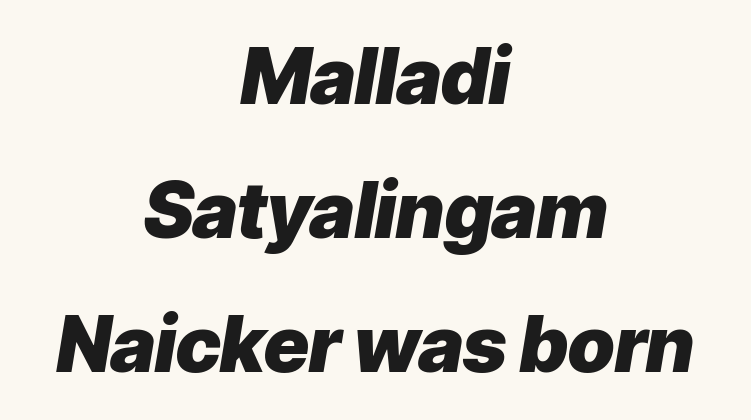
{"italic": "yes", "lean": "right", "slant_degrees": 9, "bold": "yes", "weight": "heavy", "width": "normal", "stroke_contrast": "low", "x_height": "medium", "monospaced": "no", "underline": "no", "align": "center", "line_spacing_ratio": 1.74, "letter_spacing": "normal", "letter_spacing_em": 0.0, "glyph_px": 77}
